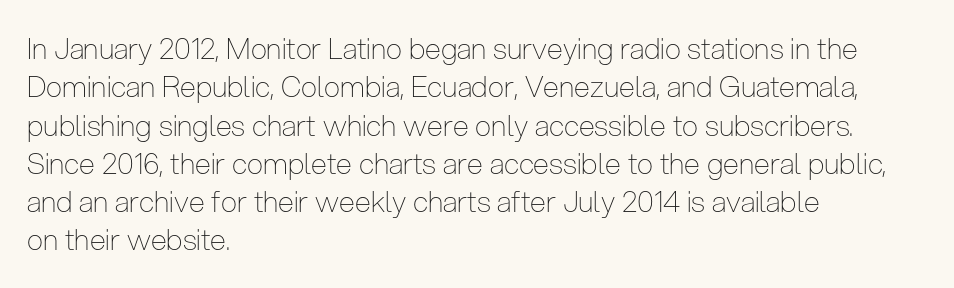
Classification — sans serif. This rendering uses left alignment, leaving the right contour irregular. This sample uses plain, unmodified letter spacing. Is the type heavy? It reads as light-to-regular instead. The string is rendered with underlining switched off. Does the lettering tilt? It doesn't — this is upright.
